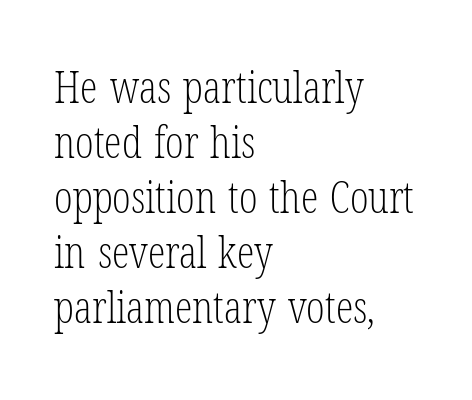
Does the type have serifs? Yes, each stem ends in a small foot. You could call the tracking neutral — neither tight nor loose. The strokes are not fattened; the text isn't bold. Ascenders rise straight up at ninety degrees. The face used here is proportionally spaced, like ordinary book or web type. Whoever set this chose a conventional vertical rhythm.
